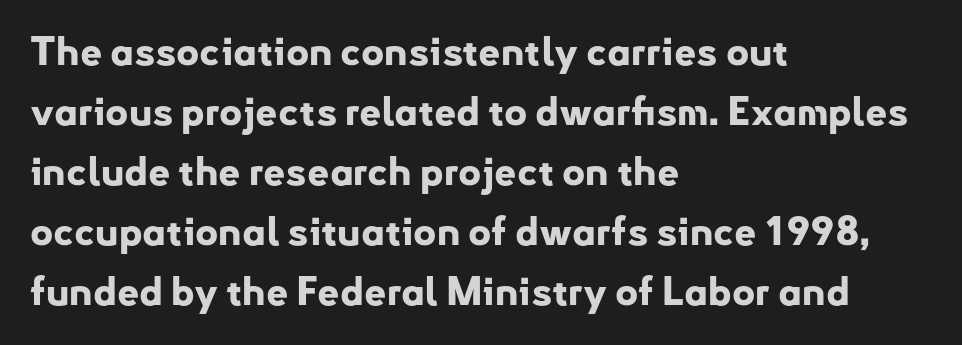
Q: Is the text bold? A: Yes.
Q: Is the text italic (slanted)? A: No, it is upright.
Q: Is the typeface a serif or a sans-serif typeface? A: Sans-serif.
Q: Is the text underlined? A: No.
Q: How is the paragraph aligned? A: Left-aligned.
Q: Is the spacing between letters normal or unusually wide? A: Normal.
Q: Is the spacing between lines tight, normal or loose? A: Normal.
Q: Width (condensed, normal, or wide)? A: Normal.
Q: Stroke contrast? A: Low.
Q: x-height? A: Small.
Q: Monospaced? A: No.
